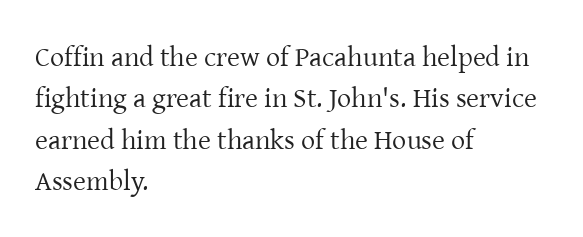
Ascenders rise straight up at ninety degrees. The line-height multiplier appears to be the usual default. Words float on clear page, feet unadorned. This rendering uses left alignment, leaving the right contour irregular. Varying glyph widths throughout — classic text-font behaviour. Does the type have serifs? Yes, each stem ends in a small foot.
